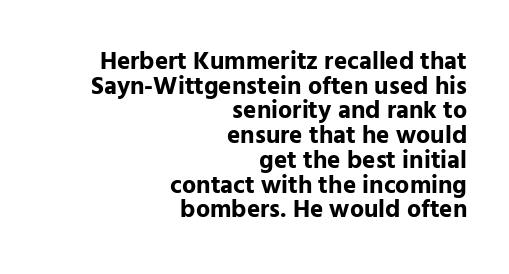
The specimen omits any rule beneath the text block's lines. Casual observation: everything's shoved over to the right. Glyph-to-glyph distance matches everyday printed text. The lettering holds an erect, upright posture throughout. Notice how descenders almost collide with the ascenders below — that's tight leading.
